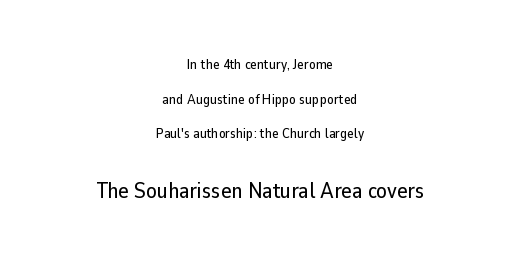
The font's upright variant was chosen for this text. This sample is center-justified, so both line endings float freely. Does the leading feel generous? Absolutely, it's lavish. The designer gave the closing block more size than the opening block. Descenders are the only things crossing below the line.
